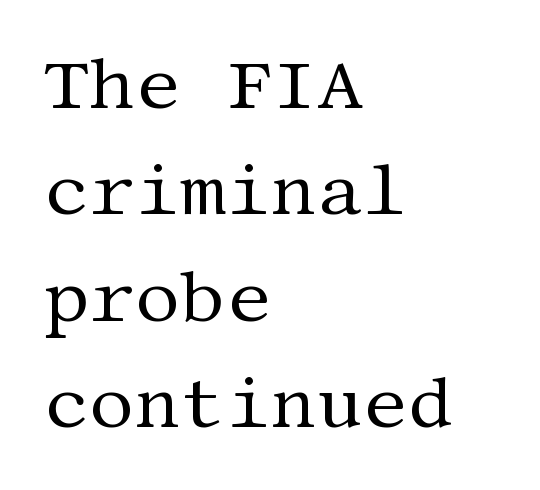
Q: Is the text bold? A: No.
Q: Is the text italic (slanted)? A: No, it is upright.
Q: Is the typeface a serif or a sans-serif typeface? A: Serif.
Q: Is the text underlined? A: No.
Q: How is the paragraph aligned? A: Left-aligned.
Q: Is the spacing between letters normal or unusually wide? A: Normal.
Q: Is the spacing between lines tight, normal or loose? A: Normal.
Q: Width (condensed, normal, or wide)? A: Normal.
Q: Stroke contrast? A: Medium.
Q: x-height? A: Large.
